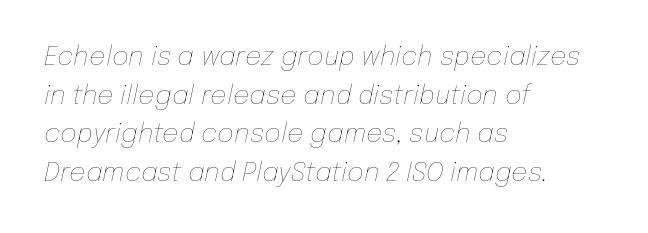
The image shows 26 px text type, italic (leaning right); set left-aligned, normal line spacing (1.49x), normal letter spacing, not underlined.
